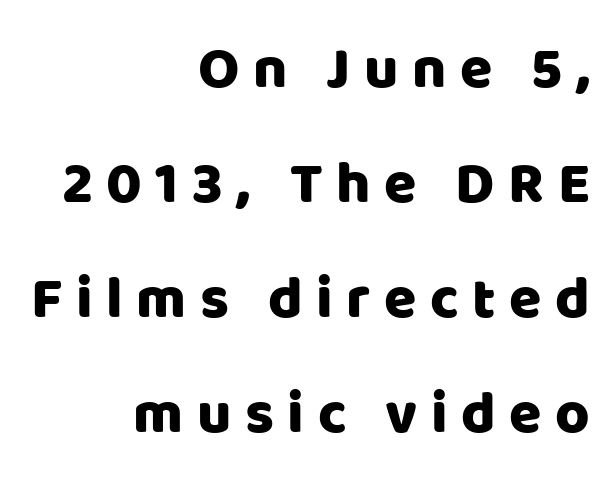
The image shows 59 px sans-serif type, upright; set right-aligned, loose line spacing (1.95x), unusually wide letter spacing (+0.23 em), not underlined; low stroke contrast and a large x-height.
